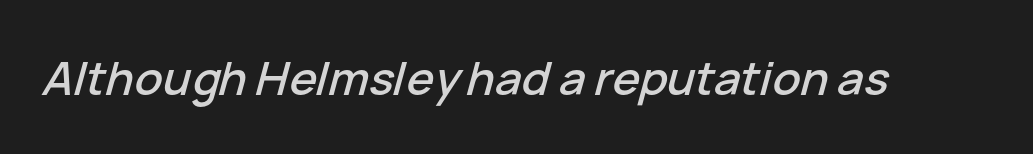
There is no visible air inserted between adjacent glyphs. The lettering tilts uniformly, giving the passage an italic look. You could not count columns in this text — the font is proportionally spaced. Decoration check: the copy has no underline.
